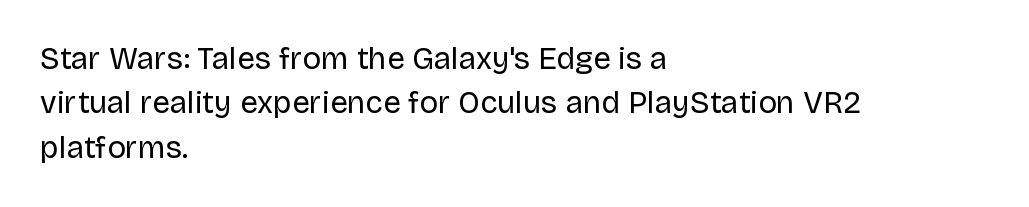
{"serif": "no", "italic": "no", "bold": "no", "weight": "regular", "width": "normal", "stroke_contrast": "low", "x_height": "large", "monospaced": "no", "underline": "no", "align": "left", "line_spacing": "normal", "line_spacing_ratio": 1.43, "letter_spacing": "normal", "letter_spacing_em": 0.0, "glyph_px": 31}
